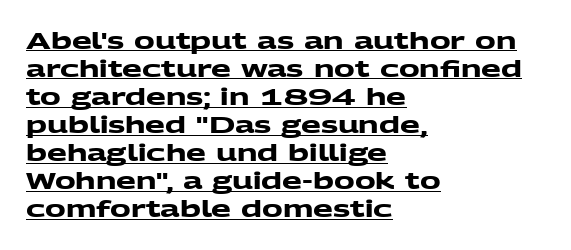
Q: Is the text bold? A: Yes.
Q: Is the text underlined? A: Yes.
Q: How is the paragraph aligned? A: Left-aligned.
Q: Is the spacing between letters normal or unusually wide? A: Normal.
